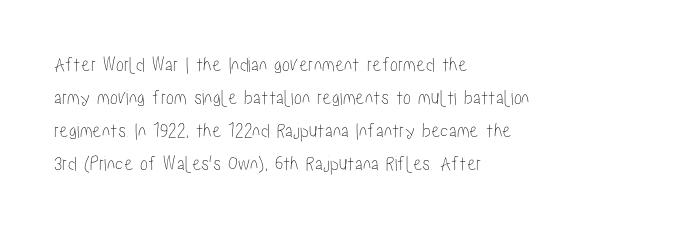
{"italic": "no", "underline": "no", "align": "left", "line_spacing": "normal", "line_spacing_ratio": 1.57, "letter_spacing": "normal", "letter_spacing_em": 0.0, "glyph_px": 21}
